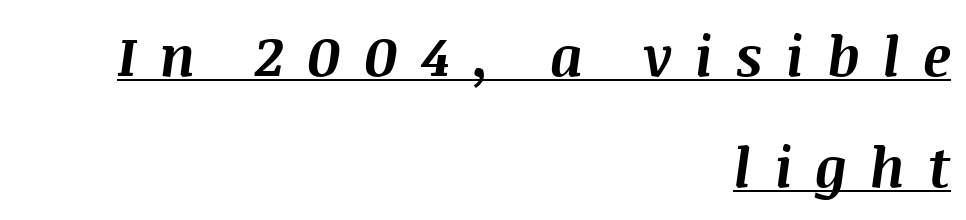
Does a line run under the words? Yes, clearly. Spacing between characters has been opened up far beyond the box default. Tall strokes in this sample are angled rather than plumb. This sample has the flowing, uneven cadence of proportional lettering. Reading down the block, your eye finds every line finishing at a fixed right position. Look at the stroke-to-counter ratio: heavy, a bold.
